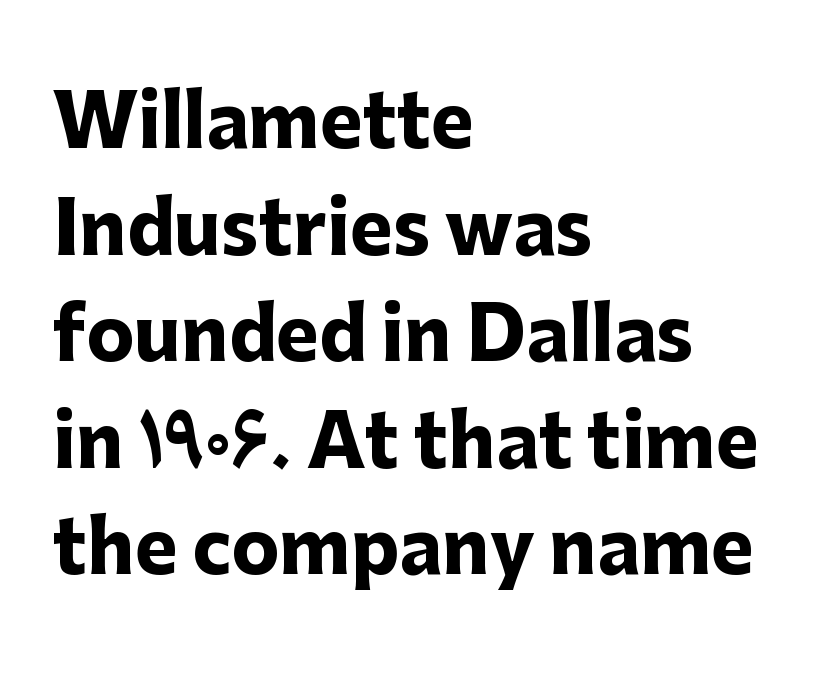
{"serif": "no", "italic": "no", "bold": "yes", "weight": "heavy", "width": "normal", "stroke_contrast": "low", "x_height": "medium", "monospaced": "no", "underline": "no", "align": "left", "line_spacing": "normal", "line_spacing_ratio": 1.48, "letter_spacing": "normal", "letter_spacing_em": 0.0, "glyph_px": 72}
